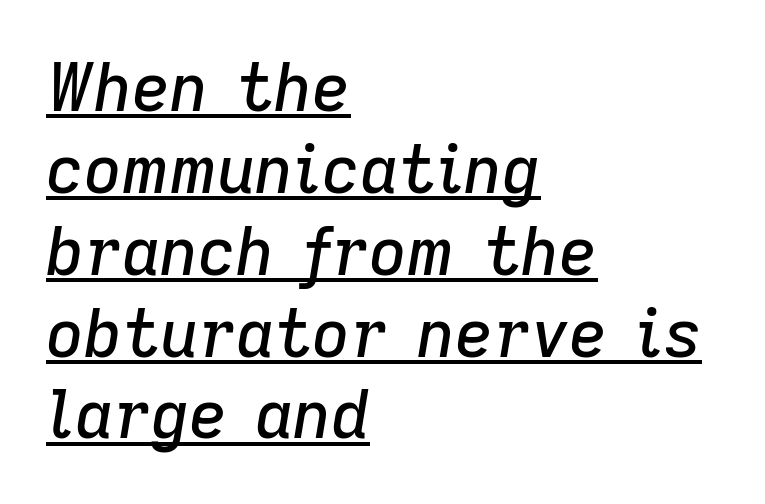
You could not count columns in this text — the font is proportionally spaced. The lettering is marked with a stroke running underneath it. Between one letter and the next there's only the usual sliver of space. Italic: yes, the glyphs are oblique. The setting favours the left margin, as ordinary paragraphs usually do.
